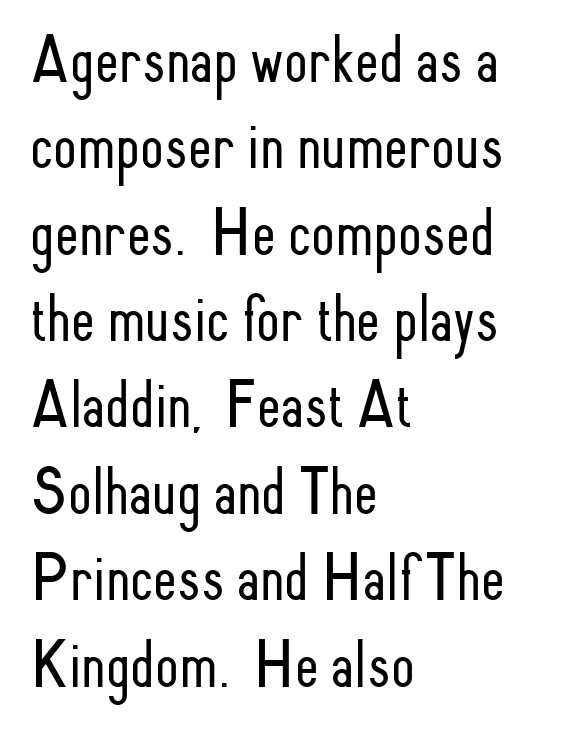
The image shows 68 px light, condensed sans-serif type, upright; set left-aligned, normal line spacing (1.27x), normal letter spacing, not underlined; low stroke contrast and a small x-height.
